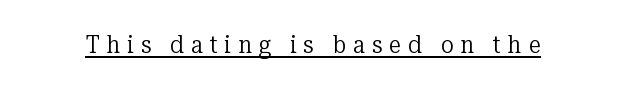
Q: Is the text bold? A: No.
Q: Is the text italic (slanted)? A: No, it is upright.
Q: Is the text underlined? A: Yes.
Q: Is the spacing between letters normal or unusually wide? A: Unusually wide.
